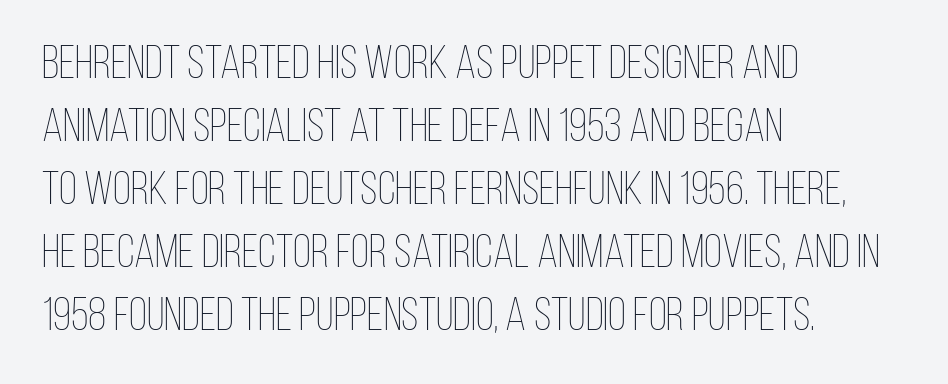
Q: Is the text bold? A: No.
Q: Is the text italic (slanted)? A: No, it is upright.
Q: Is the text underlined? A: No.
Q: How is the paragraph aligned? A: Left-aligned.
Q: Is the spacing between letters normal or unusually wide? A: Normal.
Q: Is the spacing between lines tight, normal or loose? A: Normal.
Q: Width (condensed, normal, or wide)? A: Condensed.
Q: Stroke contrast? A: Low.
Q: x-height? A: Large.
Q: Monospaced? A: No.
